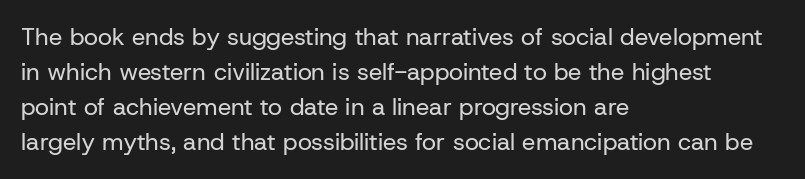
Q: Is the text bold? A: No.
Q: Is the text italic (slanted)? A: No, it is upright.
Q: Is the text underlined? A: No.
Q: How is the paragraph aligned? A: Left-aligned.
Q: Is the spacing between letters normal or unusually wide? A: Normal.
Q: Is the spacing between lines tight, normal or loose? A: Normal.
